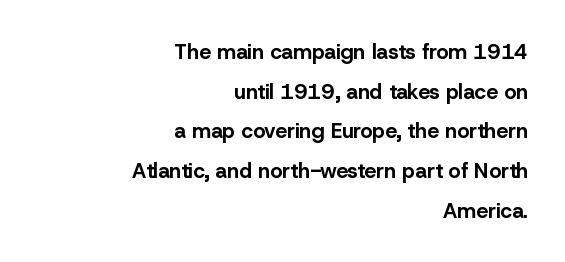
{"italic": "no", "bold": "yes", "underline": "no", "align": "right", "line_spacing_ratio": 1.89, "letter_spacing": "normal", "letter_spacing_em": 0.0, "glyph_px": 21}
